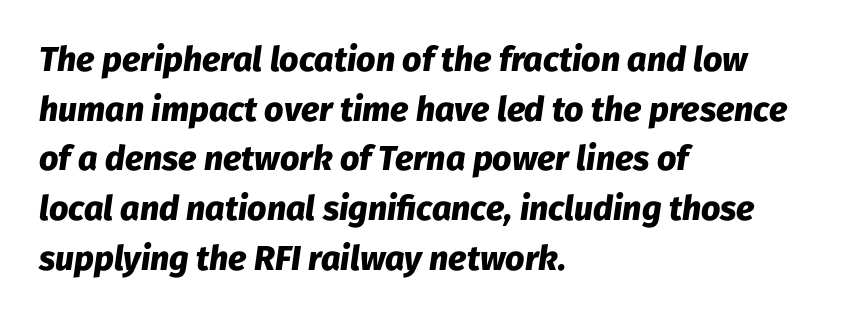
{"italic": "yes", "lean": "right", "slant_degrees": 8, "bold": "yes", "weight": "heavy", "width": "normal", "stroke_contrast": "low", "x_height": "medium", "monospaced": "no", "underline": "no", "align": "left", "line_spacing": "normal", "line_spacing_ratio": 1.46, "letter_spacing": "normal", "letter_spacing_em": 0.0, "glyph_px": 34}
